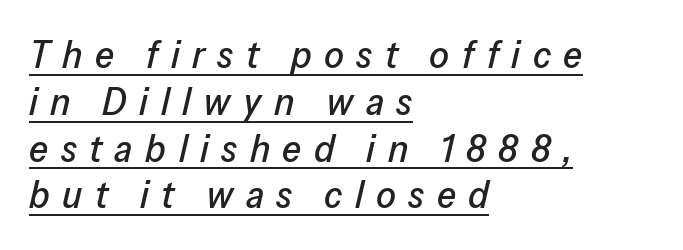
Underline: present. Character widths vary here, with narrow letters taking less room than wide ones. The letters are slanted; this is an italic face. This rendering uses left alignment, leaving the right contour irregular. This sample uses expanded letter spacing, leaving extra air between glyphs.
